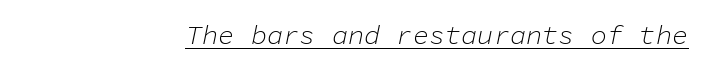
Q: Is the text bold? A: No.
Q: Is the text italic (slanted)? A: Yes, it leans right by about 11 degrees.
Q: Is the text underlined? A: Yes.
Q: How is the paragraph aligned? A: Right-aligned.
Q: Is the spacing between letters normal or unusually wide? A: Normal.
